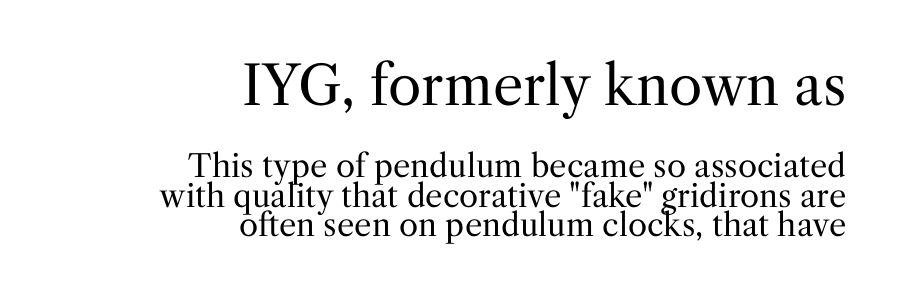
The image shows 54 px regular-weight serif type, upright; set right-aligned, tight line spacing (0.95x), normal letter spacing, not underlined; the first (top) block is 1.74x larger; medium stroke contrast and a medium x-height.
